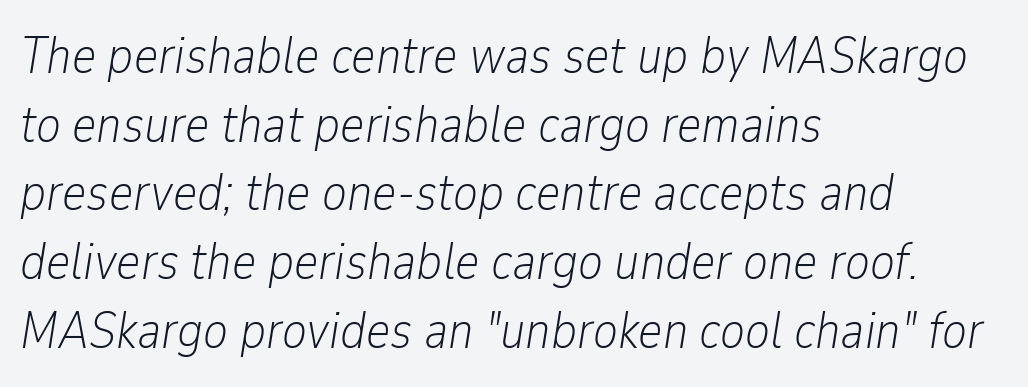
{"italic": "yes", "lean": "right", "slant_degrees": 9, "bold": "no", "weight": "light", "width": "condensed", "stroke_contrast": "low", "x_height": "medium", "monospaced": "no", "underline": "no", "align": "left", "line_spacing": "normal", "line_spacing_ratio": 1.32, "letter_spacing": "normal", "letter_spacing_em": 0.0, "glyph_px": 52}
